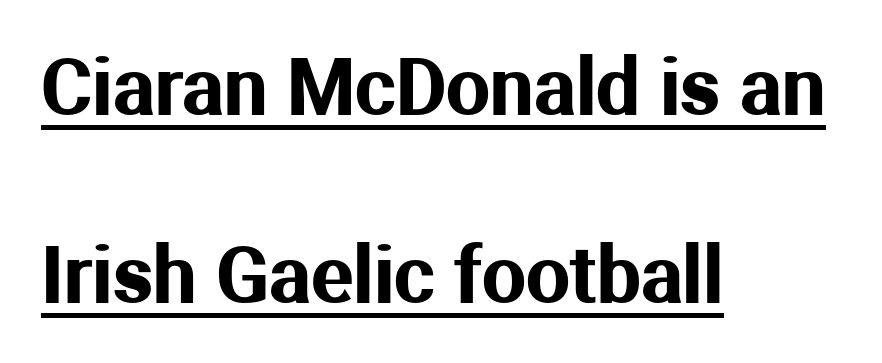
Q: Is the text italic (slanted)? A: No, it is upright.
Q: Is the typeface a serif or a sans-serif typeface? A: Sans-serif.
Q: Is the text underlined? A: Yes.
Q: How is the paragraph aligned? A: Left-aligned.
Q: Is the spacing between letters normal or unusually wide? A: Normal.
Q: Is the spacing between lines tight, normal or loose? A: Loose.
Q: Width (condensed, normal, or wide)? A: Normal.
Q: Stroke contrast? A: Medium.
Q: x-height? A: Medium.
Q: Monospaced? A: No.
